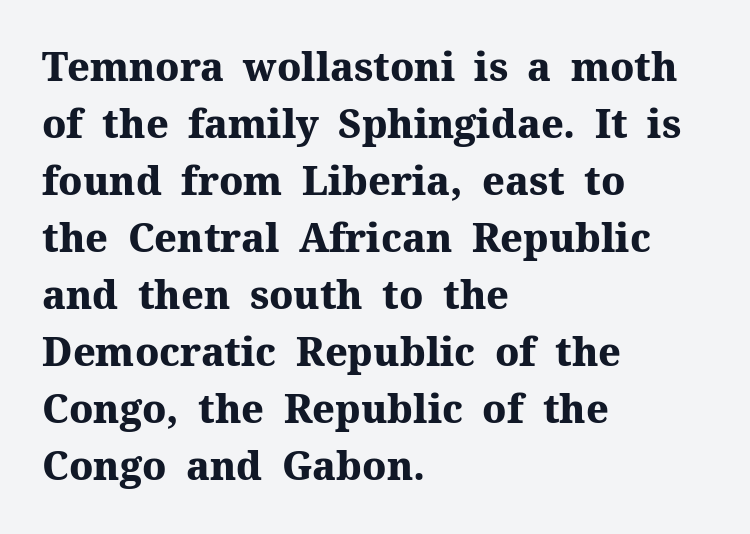
Q: Is the text bold? A: Yes.
Q: Is the text italic (slanted)? A: No, it is upright.
Q: Is the typeface a serif or a sans-serif typeface? A: Serif.
Q: Is the text underlined? A: No.
Q: How is the paragraph aligned? A: Left-aligned.
Q: Is the spacing between letters normal or unusually wide? A: Normal.
Q: Is the spacing between lines tight, normal or loose? A: Normal.
Q: Width (condensed, normal, or wide)? A: Normal.
Q: Stroke contrast? A: Medium.
Q: x-height? A: Medium.
Q: Monospaced? A: No.
